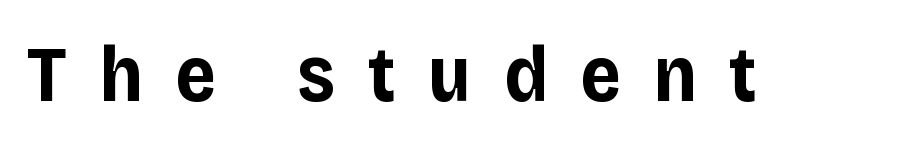
Q: Is the text bold? A: Yes.
Q: Is the text italic (slanted)? A: No, it is upright.
Q: Is the typeface a serif or a sans-serif typeface? A: Sans-serif.
Q: Is the text underlined? A: No.
Q: Is the spacing between letters normal or unusually wide? A: Unusually wide.
Q: Width (condensed, normal, or wide)? A: Normal.
Q: Stroke contrast? A: Low.
Q: x-height? A: Large.
Q: Monospaced? A: No.
